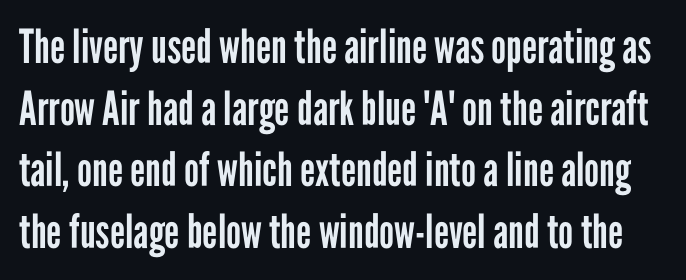
{"serif": "no", "italic": "no", "bold": "no", "weight": "regular", "width": "condensed", "stroke_contrast": "low", "x_height": "medium", "monospaced": "no", "underline": "no", "line_spacing": "normal", "line_spacing_ratio": 1.31, "letter_spacing": "normal", "letter_spacing_em": 0.0, "glyph_px": 47}
